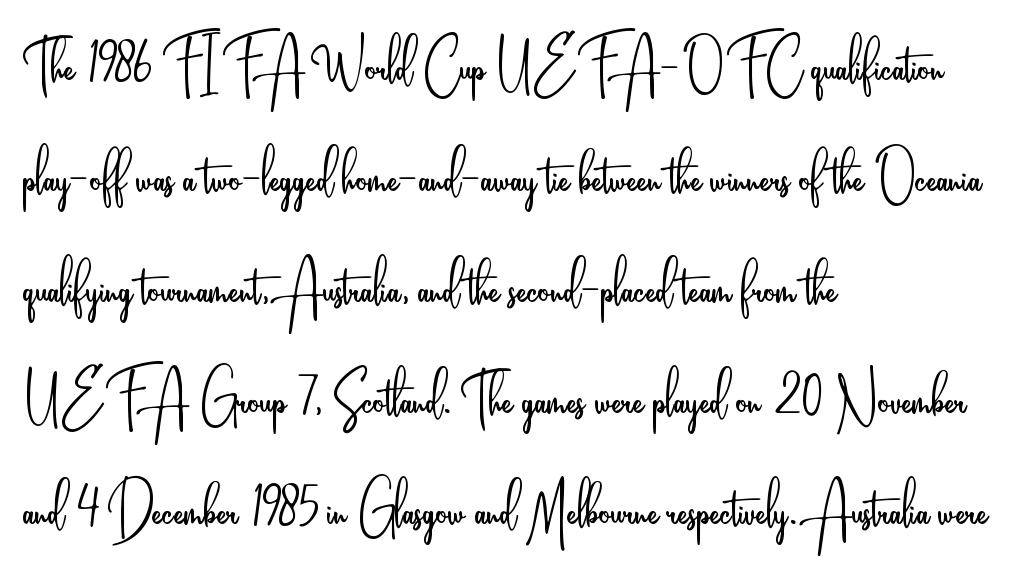
The image shows 74 px light, condensed sans-serif type; set left-aligned, normal line spacing (1.5x), normal letter spacing, not underlined; low stroke contrast and a small x-height.
